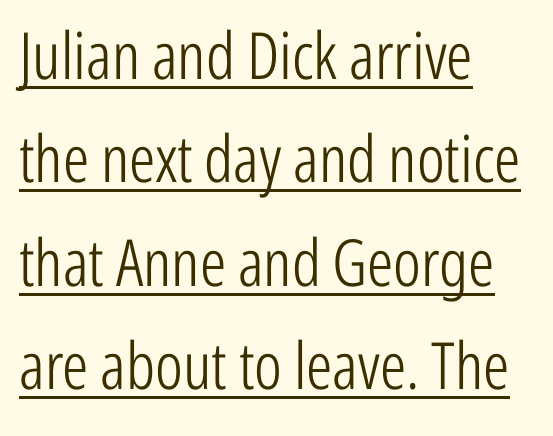
The image shows 65 px light, condensed sans-serif type, upright; set left-aligned, normal line spacing (1.59x), normal letter spacing, underlined; low stroke contrast and a medium x-height.
